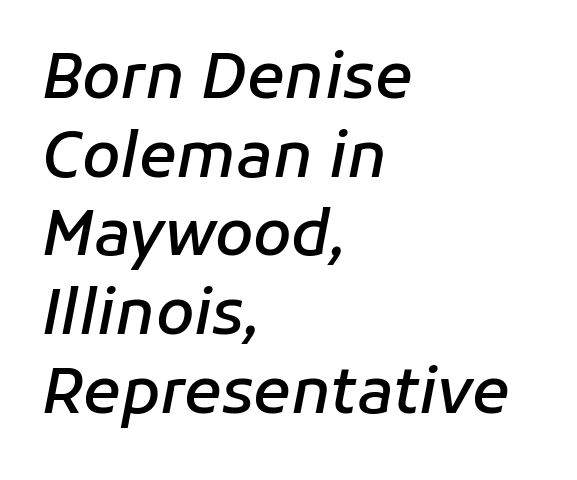
The image shows 62 px semibold type, italic (leaning right); set left-aligned, normal line spacing (1.27x), normal letter spacing, not underlined; low stroke contrast and a medium x-height.
